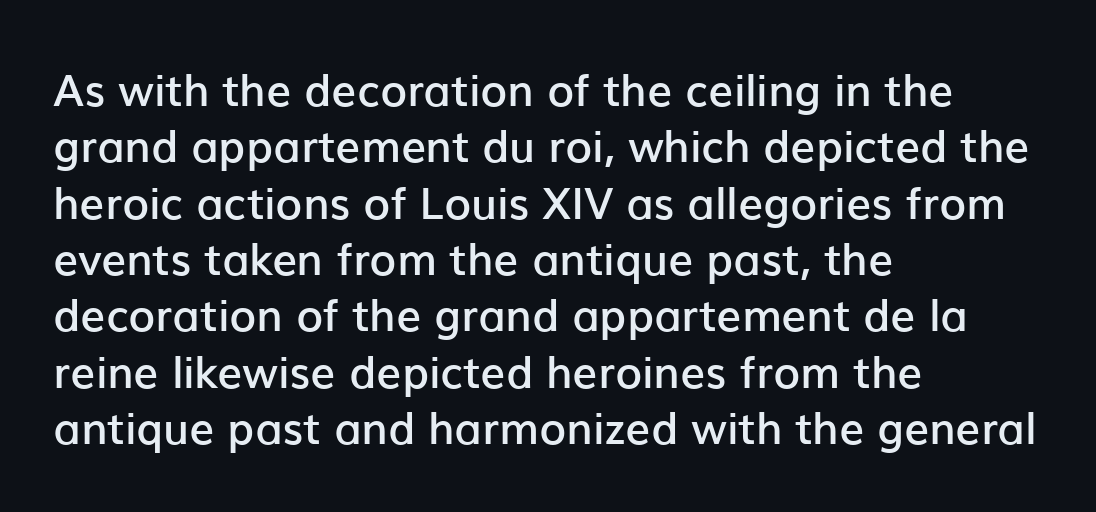
The image shows 44 px semibold sans-serif type, upright; set left-aligned, normal line spacing (1.28x), normal letter spacing, not underlined; low stroke contrast and a medium x-height.
